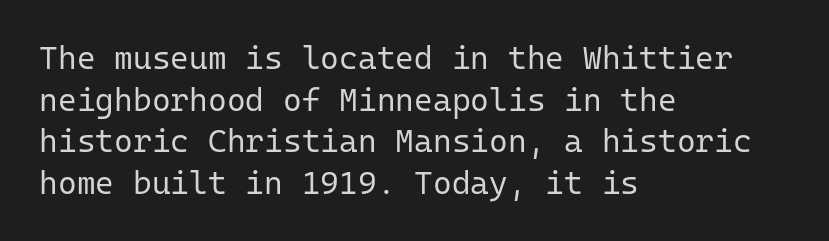
The image shows 32 px regular-weight sans-serif type, upright, monospaced; set left-aligned, normal line spacing (1.3x), normal letter spacing, not underlined; low stroke contrast and a medium x-height.
